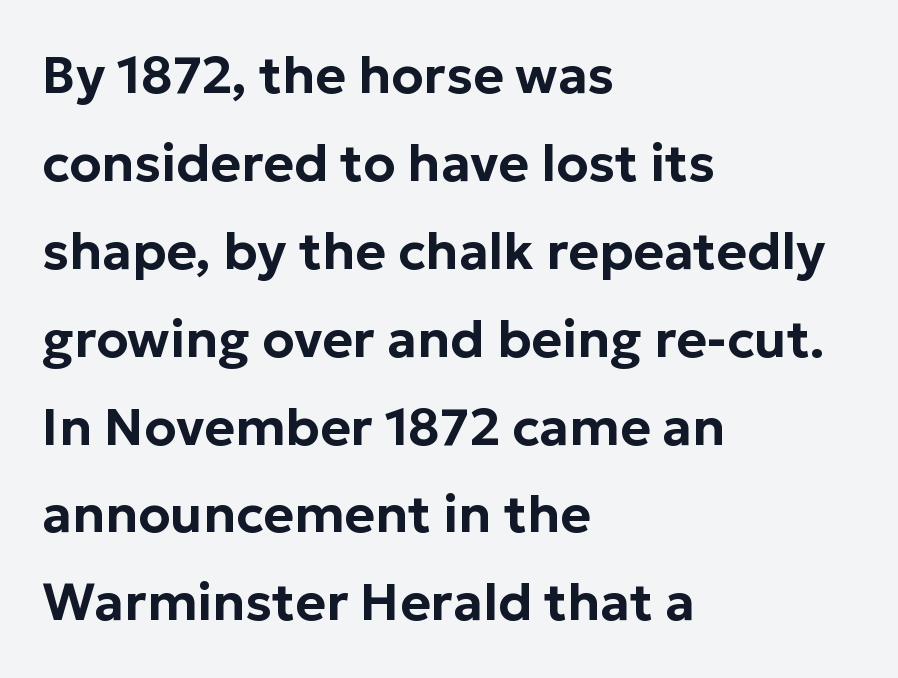
{"serif": "no", "italic": "no", "width": "normal", "stroke_contrast": "low", "x_height": "medium", "monospaced": "no", "underline": "no", "align": "left", "line_spacing": "normal", "line_spacing_ratio": 1.69, "letter_spacing": "normal", "letter_spacing_em": 0.0, "glyph_px": 52}
